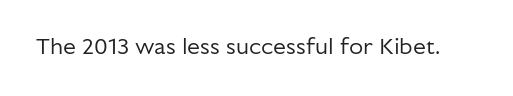
The image shows 23 px text type, upright; set normal letter spacing, not underlined.
